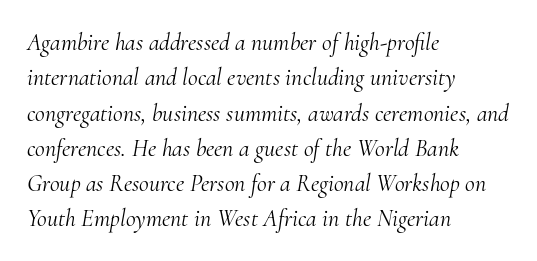
The image shows 24 px text type, italic (leaning right); set left-aligned, normal line spacing (1.47x), normal letter spacing, not underlined.
